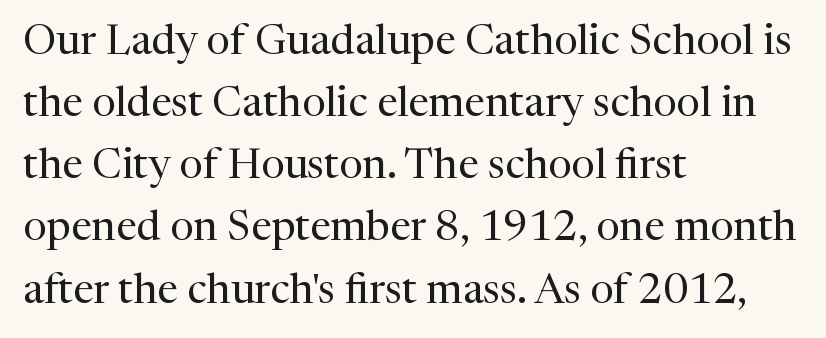
The image shows 42 px regular-weight serif type, upright; set left-aligned, normal line spacing (1.48x), normal letter spacing, not underlined; medium stroke contrast and a medium x-height.
